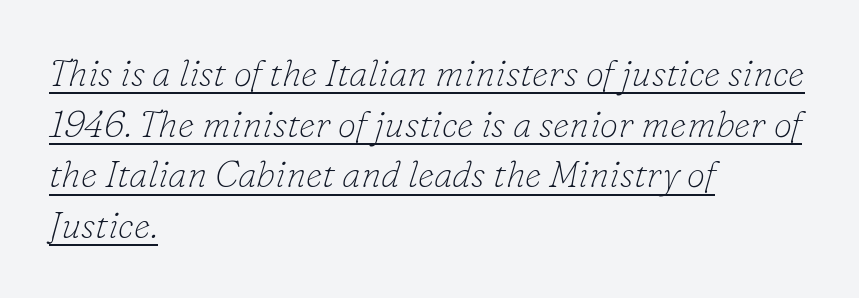
Q: Is the text bold? A: No.
Q: Is the text italic (slanted)? A: Yes, it leans right by about 16 degrees.
Q: Is the typeface a serif or a sans-serif typeface? A: Serif.
Q: Is the text underlined? A: Yes.
Q: How is the paragraph aligned? A: Left-aligned.
Q: Is the spacing between letters normal or unusually wide? A: Normal.
Q: Is the spacing between lines tight, normal or loose? A: Normal.
Q: Width (condensed, normal, or wide)? A: Normal.
Q: Stroke contrast? A: Low.
Q: x-height? A: Small.
Q: Monospaced? A: No.
